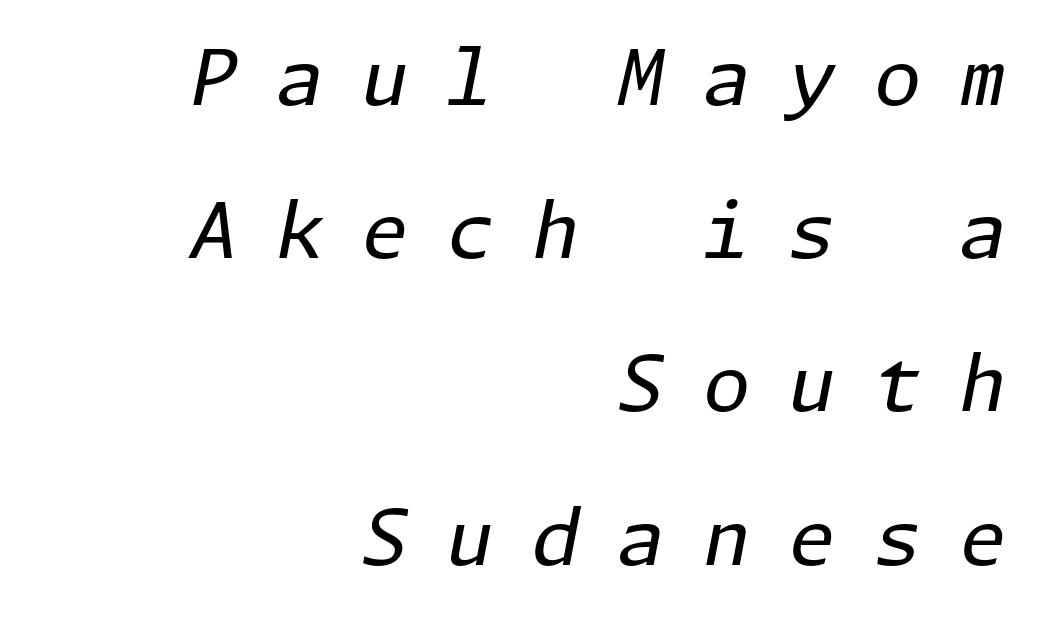
The image shows 77 px regular-weight type, italic (leaning right); set right-aligned, loose line spacing (1.99x), unusually wide letter spacing (+0.49 em), not underlined; low stroke contrast and a medium x-height.
